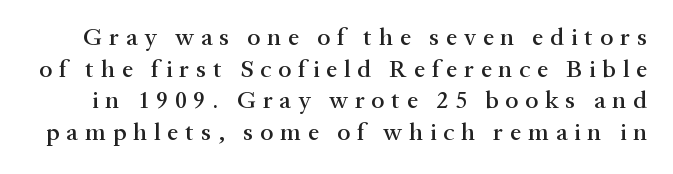
Q: Is the text italic (slanted)? A: No, it is upright.
Q: Is the text underlined? A: No.
Q: Is the spacing between letters normal or unusually wide? A: Unusually wide.
Q: Is the spacing between lines tight, normal or loose? A: Normal.
